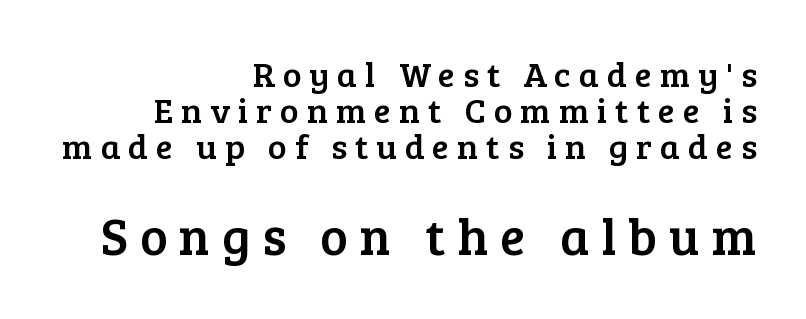
Beneath every word, the page is bare. Compared with typical body copy, the letter spacing here is much looser. Old-style or modern, the face here clearly has serifs. Every stem runs plumb, perpendicular to the baseline. The rendering uses natural spacing where letterforms have individual widths.
